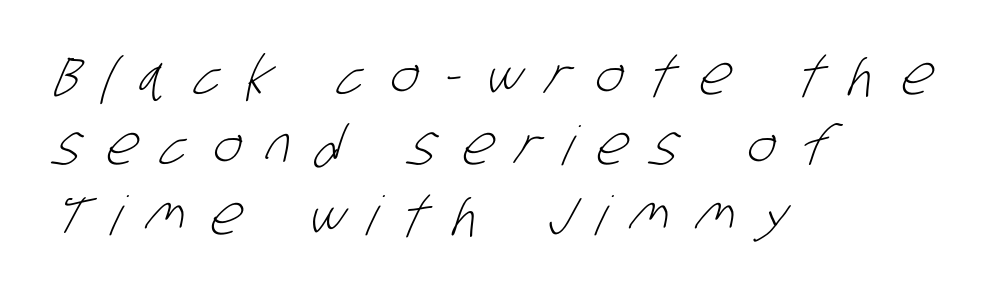
The image shows 54 px light, condensed sans-serif type; set left-aligned, normal line spacing (1.3x), unusually wide letter spacing (+0.47 em), not underlined; low stroke contrast and a large x-height.
